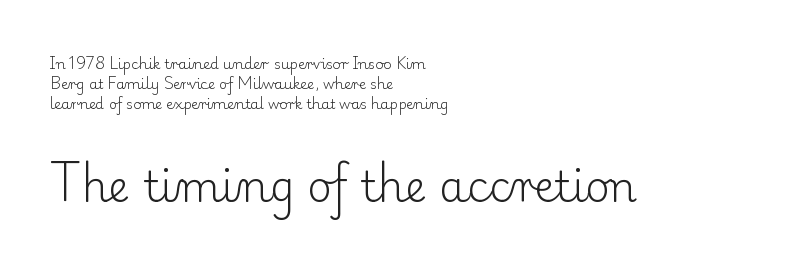
{"italic": "no", "bold": "no", "weight": "light", "width": "normal", "stroke_contrast": "low", "x_height": "small", "monospaced": "no", "underline": "no", "align": "left", "line_spacing": "normal", "line_spacing_ratio": 1.44, "letter_spacing": "normal", "letter_spacing_em": 0.0, "larger_block": "second", "size_ratio": 3.0, "glyph_px": 42}
